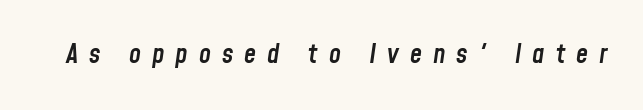
{"italic": "yes", "lean": "right", "slant_degrees": 8, "bold": "semi", "underline": "no", "letter_spacing": "wide", "letter_spacing_em": 0.41, "glyph_px": 27}
